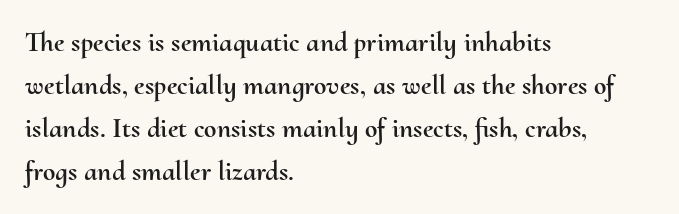
The image shows 28 px text type, upright; set left-aligned, normal line spacing (1.53x), normal letter spacing, not underlined; medium stroke contrast and a small x-height.
